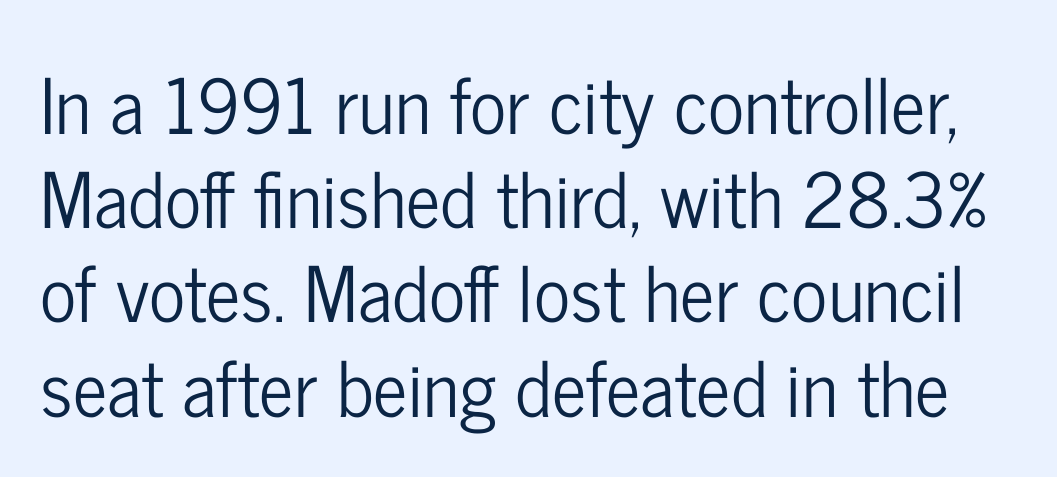
Q: Is the text italic (slanted)? A: No, it is upright.
Q: Is the typeface a serif or a sans-serif typeface? A: Sans-serif.
Q: Is the text underlined? A: No.
Q: Is the spacing between letters normal or unusually wide? A: Normal.
Q: Width (condensed, normal, or wide)? A: Condensed.
Q: Stroke contrast? A: Low.
Q: x-height? A: Medium.
Q: Monospaced? A: No.
